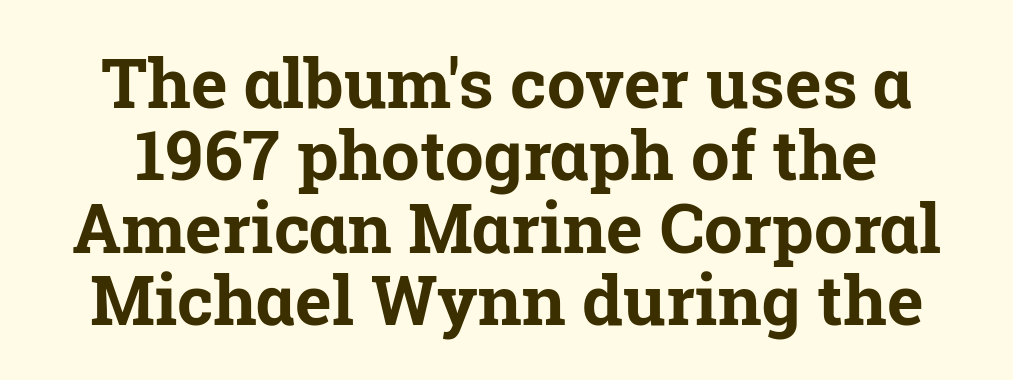
{"serif": "yes", "italic": "no", "bold": "yes", "weight": "bold", "width": "normal", "stroke_contrast": "low", "x_height": "medium", "monospaced": "no", "underline": "no", "line_spacing": "tight", "line_spacing_ratio": 1.05, "letter_spacing": "normal", "letter_spacing_em": 0.0, "glyph_px": 69}
